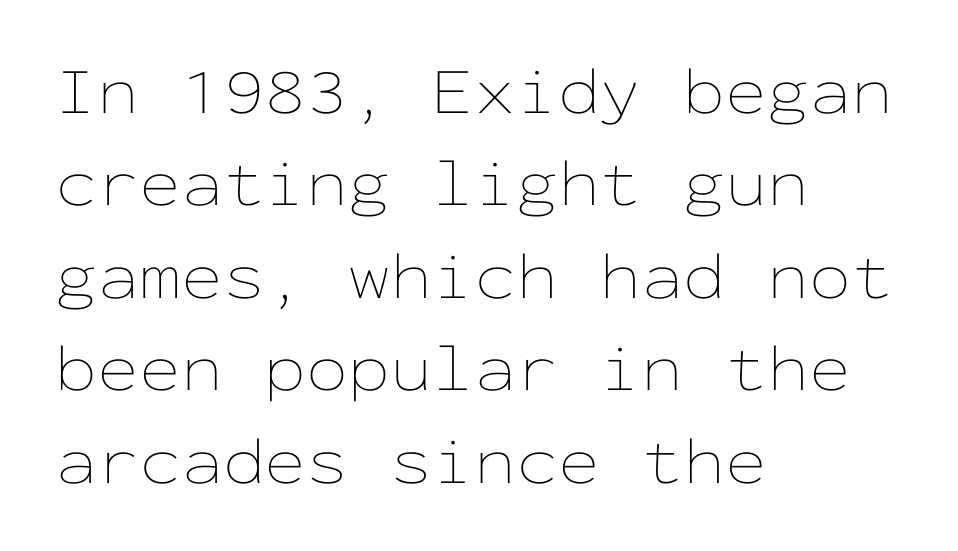
Q: Is the text bold? A: No.
Q: Is the text italic (slanted)? A: No, it is upright.
Q: Is the text underlined? A: No.
Q: How is the paragraph aligned? A: Left-aligned.
Q: Is the spacing between letters normal or unusually wide? A: Normal.
Q: Is the spacing between lines tight, normal or loose? A: Normal.
Q: Width (condensed, normal, or wide)? A: Wide.
Q: Stroke contrast? A: Low.
Q: x-height? A: Medium.
Q: Monospaced? A: Yes.
